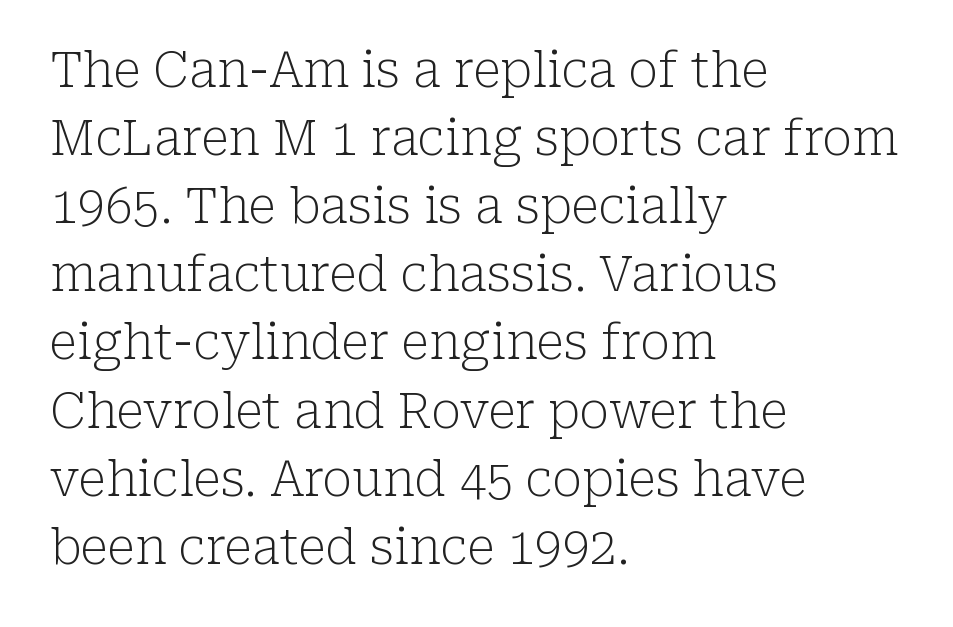
{"serif": "yes", "italic": "no", "bold": "no", "weight": "light", "width": "normal", "stroke_contrast": "low", "x_height": "medium", "monospaced": "no", "underline": "no", "align": "left", "line_spacing": "normal", "line_spacing_ratio": 1.39, "letter_spacing": "normal", "letter_spacing_em": 0.0, "glyph_px": 49}
